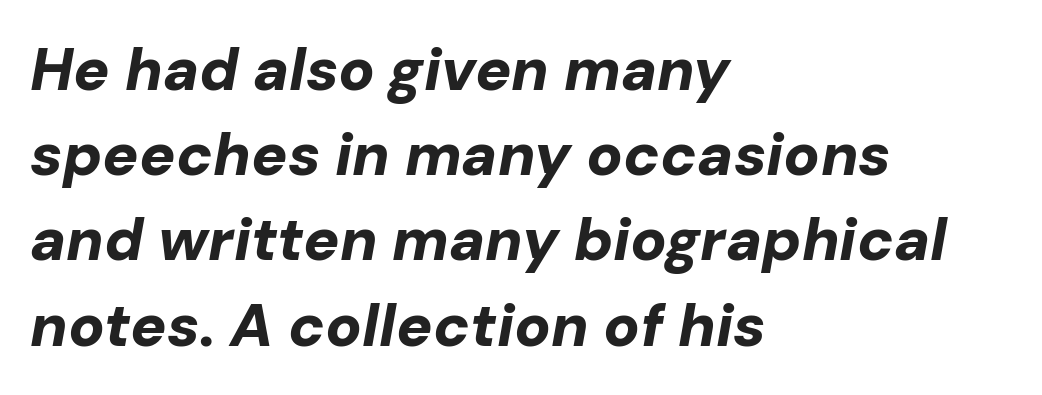
{"italic": "yes", "lean": "right", "slant_degrees": 10, "bold": "yes", "weight": "bold", "width": "normal", "stroke_contrast": "low", "x_height": "medium", "monospaced": "no", "underline": "no", "align": "left", "line_spacing": "normal", "line_spacing_ratio": 1.42, "letter_spacing": "normal", "letter_spacing_em": 0.0, "glyph_px": 60}
